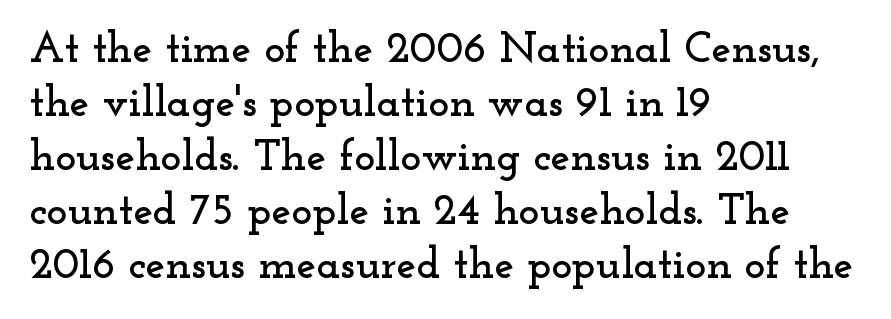
The space beneath each line is pristine and unruled. This is roman type, the default non-slanted kind. This rendering employs a face with finishing strokes, i.e., a serif. Line beginnings align vertically; line endings do not. Caption: standard tracking, unaltered.
